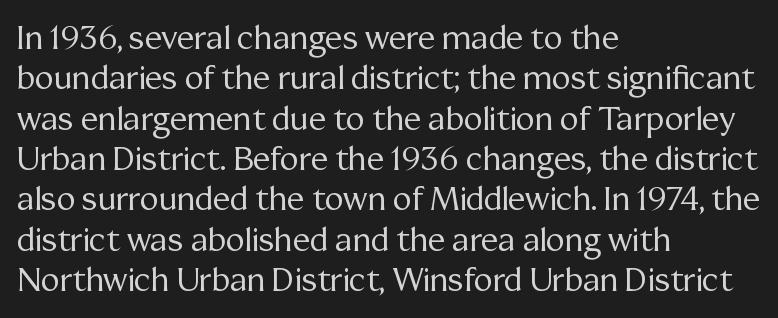
You could not count columns in this text — the font is proportionally spaced. Compared with a typical body face, this is equally light or lighter still. Each new line begins a customary step beneath the previous one. A roman cut, with each character standing at attention.
